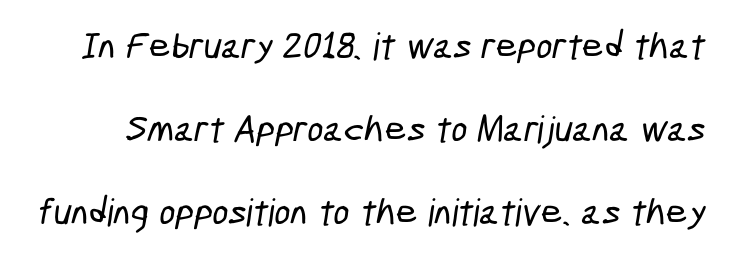
{"serif": "no", "width": "condensed", "stroke_contrast": "low", "x_height": "medium", "monospaced": "no", "underline": "no", "line_spacing": "loose", "line_spacing_ratio": 2.18, "letter_spacing": "normal", "letter_spacing_em": 0.0, "glyph_px": 38}
